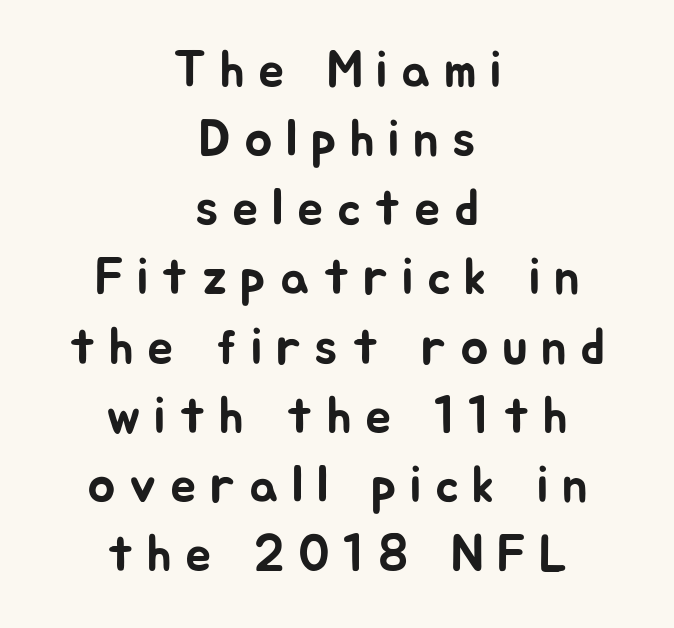
Q: Is the text italic (slanted)? A: No, it is upright.
Q: Is the typeface a serif or a sans-serif typeface? A: Sans-serif.
Q: Is the text underlined? A: No.
Q: How is the paragraph aligned? A: Centered.
Q: Is the spacing between letters normal or unusually wide? A: Unusually wide.
Q: Is the spacing between lines tight, normal or loose? A: Normal.
Q: Width (condensed, normal, or wide)? A: Normal.
Q: Stroke contrast? A: Low.
Q: x-height? A: Medium.
Q: Monospaced? A: No.
